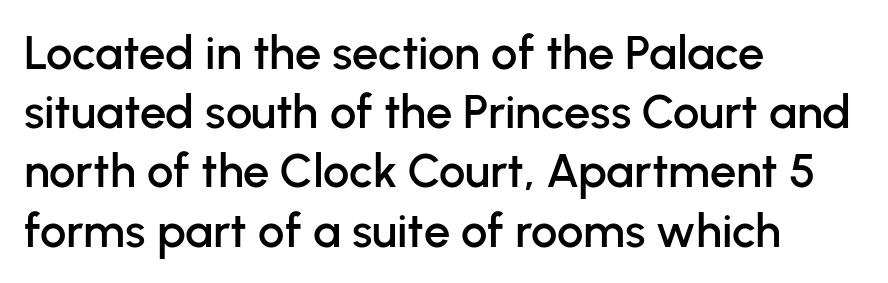
The image shows 47 px sans-serif type, upright; set left-aligned, normal line spacing (1.26x), normal letter spacing, not underlined; low stroke contrast and a medium x-height.
